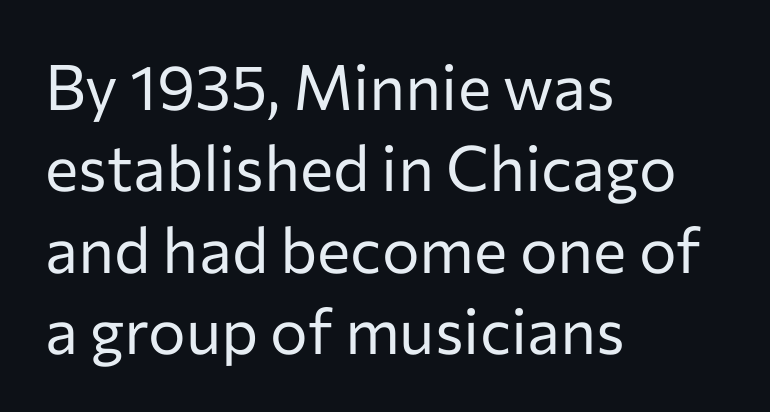
{"serif": "no", "italic": "no", "bold": "no", "weight": "regular", "width": "normal", "stroke_contrast": "low", "x_height": "medium", "monospaced": "no", "underline": "no", "align": "left", "line_spacing": "normal", "line_spacing_ratio": 1.29, "letter_spacing": "normal", "letter_spacing_em": 0.0, "glyph_px": 63}
